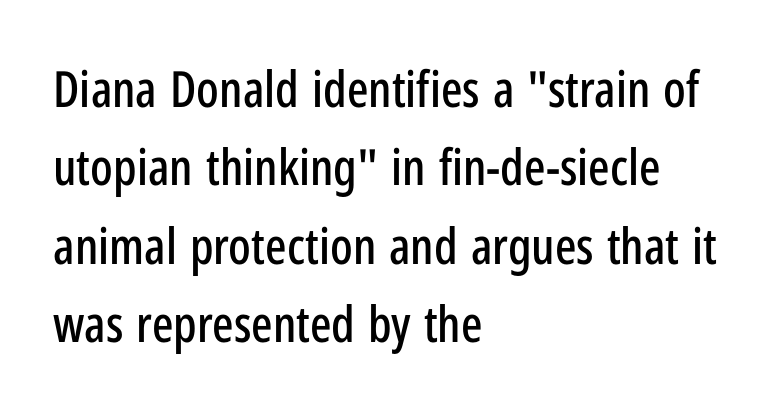
The type sits square on the baseline with zero lean. These lines are rendered in a variable-pitch font. Unmarked baselines from the first word to the last. Reading down the column, the eye jumps a familiar distance to each next line. A typesetter would call this zero additional tracking.
